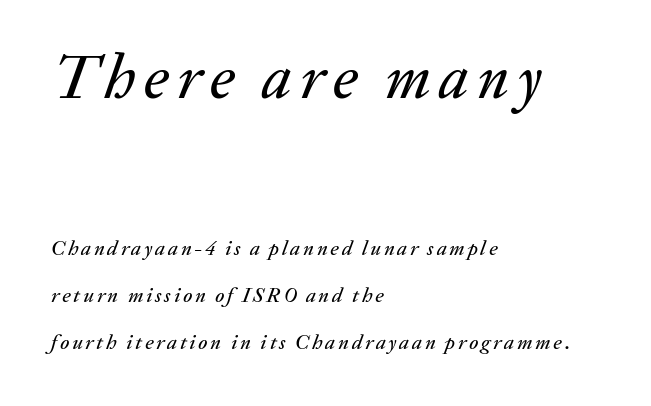
Has an underline been added? It has not. Character widths vary here, with narrow letters taking less room than wide ones. Rows of type keep a wide berth in the vertical direction. Alignment: flush left.
